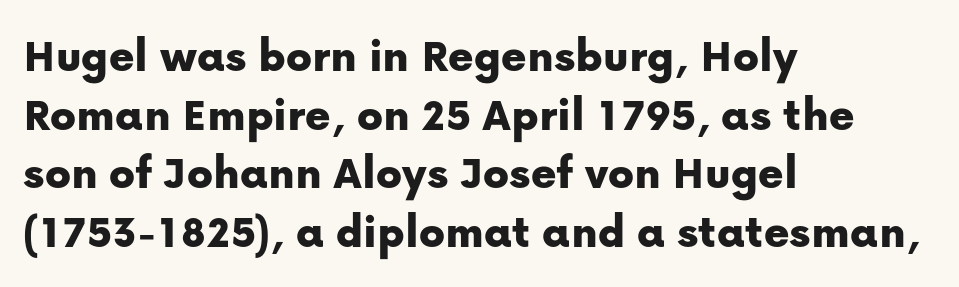
Tall strokes in this sample are plumb rather than angled. Here the designer chose a conventional face with non-uniform glyph widths. This rendering employs a face without finishing strokes, i.e., a sans-serif. Descenders hang freely into open space. Does the copy run flush right? No — it runs flush left. No extra tracking has been applied to these lines.
